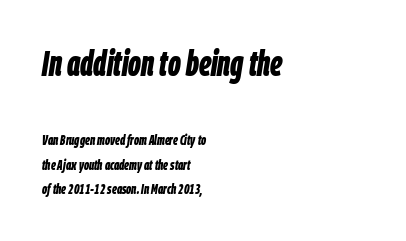
{"italic": "yes", "lean": "right", "slant_degrees": 9, "bold": "yes", "weight": "bold", "width": "condensed", "stroke_contrast": "low", "x_height": "large", "monospaced": "no", "underline": "no", "align": "left", "line_spacing_ratio": 1.75, "letter_spacing": "normal", "letter_spacing_em": 0.0, "larger_block": "first", "size_ratio": 2.5, "glyph_px": 35}
